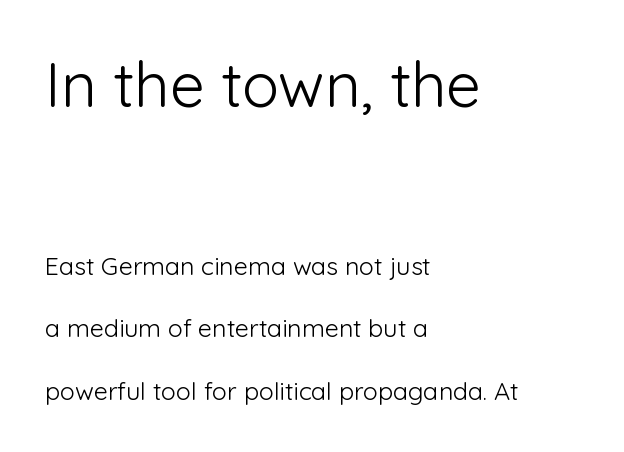
The image shows 62 px light sans-serif type, upright; set left-aligned, loose line spacing (2.5x), normal letter spacing, not underlined; the first (top) block is 2.48x larger; low stroke contrast and a medium x-height.
